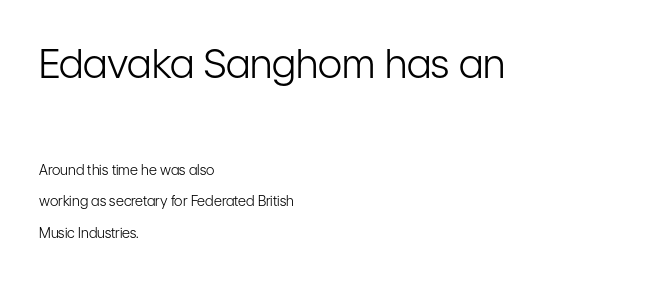
{"serif": "no", "italic": "no", "bold": "no", "weight": "light", "width": "condensed", "stroke_contrast": "low", "x_height": "medium", "monospaced": "no", "underline": "no", "align": "left", "line_spacing": "loose", "line_spacing_ratio": 2.25, "letter_spacing": "normal", "letter_spacing_em": 0.0, "larger_block": "first", "size_ratio": 2.86, "glyph_px": 40}
